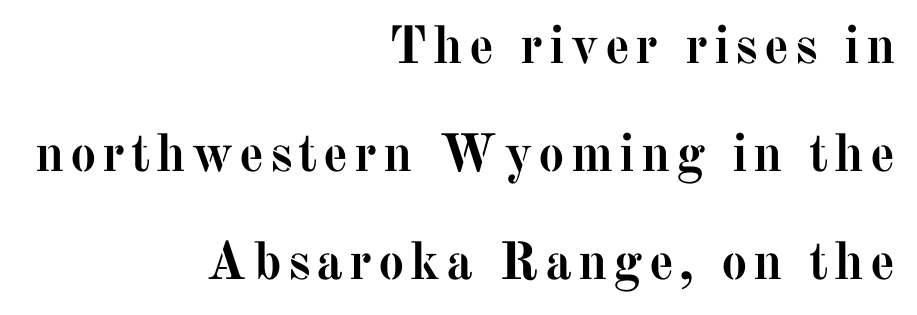
The image shows 53 px semibold serif type, upright; set right-aligned, loose line spacing (2.04x), not underlined; medium stroke contrast and a medium x-height.
